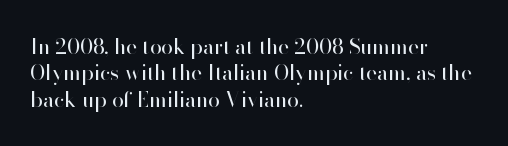
Q: Is the text bold? A: No.
Q: Is the text italic (slanted)? A: No, it is upright.
Q: Is the text underlined? A: No.
Q: How is the paragraph aligned? A: Left-aligned.
Q: Is the spacing between letters normal or unusually wide? A: Normal.
Q: Is the spacing between lines tight, normal or loose? A: Normal.
